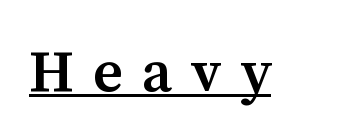
The image shows 59 px semibold serif type, upright; set unusually wide letter spacing (+0.31 em), underlined; medium stroke contrast and a medium x-height.
